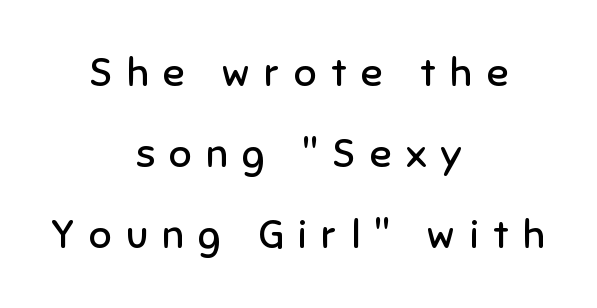
Q: Is the text bold? A: No.
Q: Is the text italic (slanted)? A: No, it is upright.
Q: Is the typeface a serif or a sans-serif typeface? A: Sans-serif.
Q: Is the text underlined? A: No.
Q: How is the paragraph aligned? A: Centered.
Q: Is the spacing between letters normal or unusually wide? A: Unusually wide.
Q: Is the spacing between lines tight, normal or loose? A: Loose.
Q: Width (condensed, normal, or wide)? A: Normal.
Q: Stroke contrast? A: Low.
Q: x-height? A: Medium.
Q: Monospaced? A: No.
